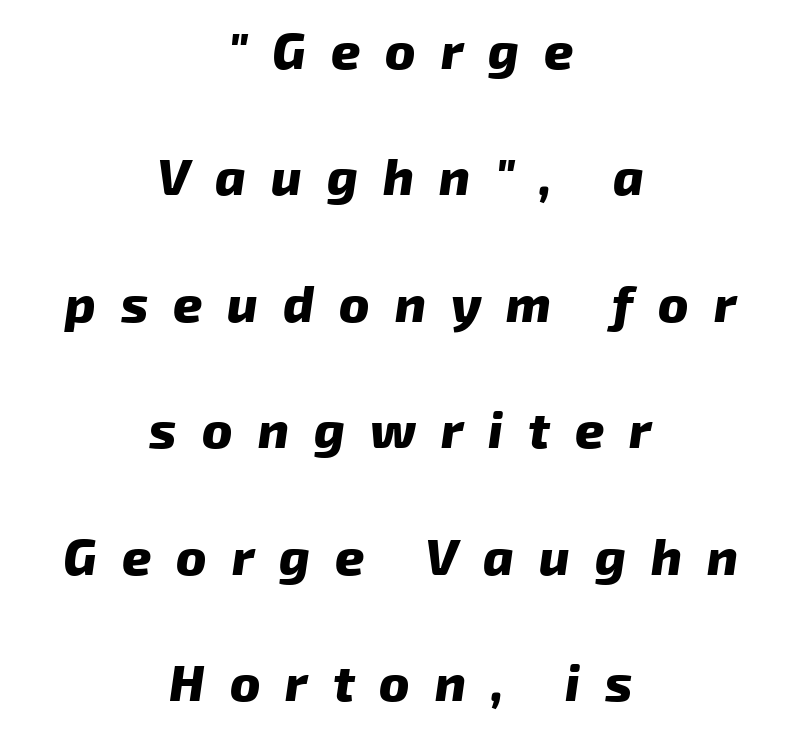
Q: Is the text bold? A: Yes.
Q: Is the typeface a serif or a sans-serif typeface? A: Sans-serif.
Q: Is the text underlined? A: No.
Q: How is the paragraph aligned? A: Centered.
Q: Is the spacing between letters normal or unusually wide? A: Unusually wide.
Q: Is the spacing between lines tight, normal or loose? A: Loose.
Q: Width (condensed, normal, or wide)? A: Normal.
Q: Stroke contrast? A: Low.
Q: x-height? A: Medium.
Q: Monospaced? A: No.
